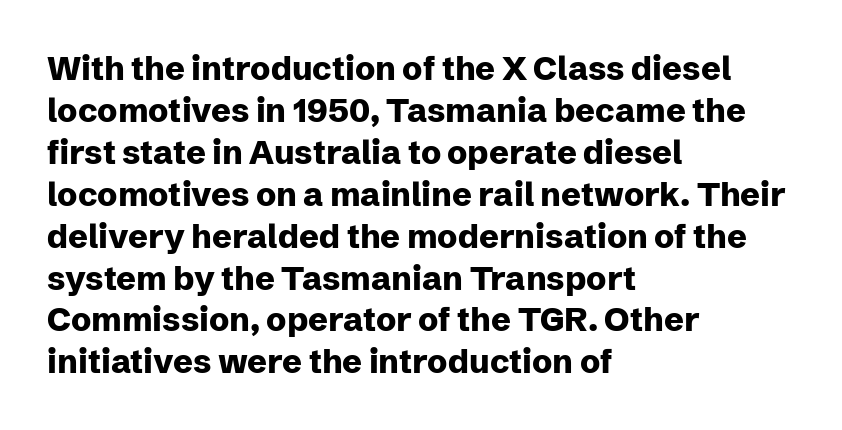
The image shows 33 px heavy sans-serif type, upright; set left-aligned, normal line spacing (1.27x), normal letter spacing, not underlined; low stroke contrast and a medium x-height.
